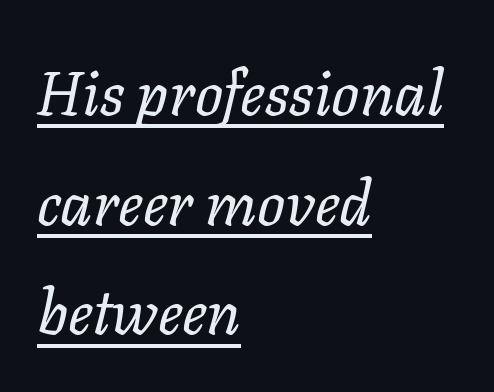
Yep, that's italic — everything's leaning. Each stroke keeps to a modest, everyday thickness or less. Do the characters align in a grid? No, the font is proportional. Line beginnings align vertically; line endings do not. Between one letter and the next there's only the usual sliver of space. The glyphs are accompanied by a horizontal stroke just below them.
